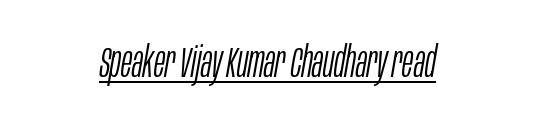
Q: Is the text bold? A: No.
Q: Is the text italic (slanted)? A: Yes, it leans right by about 10 degrees.
Q: Is the text underlined? A: Yes.
Q: How is the paragraph aligned? A: Centered.
Q: Is the spacing between letters normal or unusually wide? A: Normal.
Q: Width (condensed, normal, or wide)? A: Condensed.
Q: Stroke contrast? A: Low.
Q: x-height? A: Large.
Q: Monospaced? A: No.
